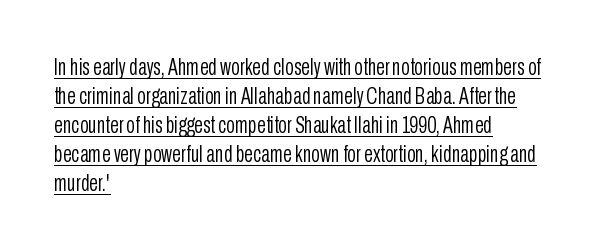
A roman cut, with each character standing at attention. The gaps between neighbouring characters are ordinary and unremarkable. These lines sit exactly where default settings would place them. Is the block centered? No — it sits flush against the left margin. Is the stroke heavy? The answer is a plain regular-or-lighter. A rule runs beneath these lines of type.
